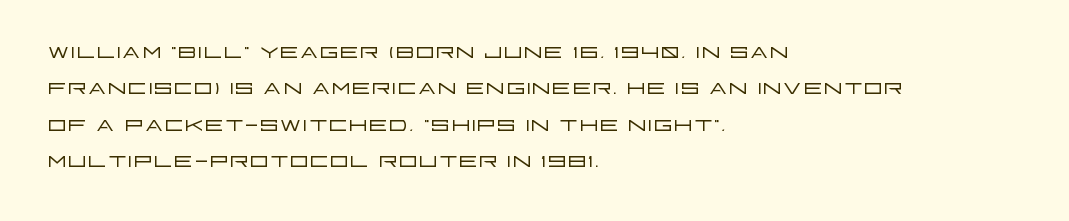
Q: Is the text bold? A: No.
Q: Is the text italic (slanted)? A: No, it is upright.
Q: Is the typeface a serif or a sans-serif typeface? A: Sans-serif.
Q: Is the text underlined? A: No.
Q: How is the paragraph aligned? A: Left-aligned.
Q: Is the spacing between letters normal or unusually wide? A: Normal.
Q: Width (condensed, normal, or wide)? A: Wide.
Q: Stroke contrast? A: Low.
Q: x-height? A: Large.
Q: Monospaced? A: No.
